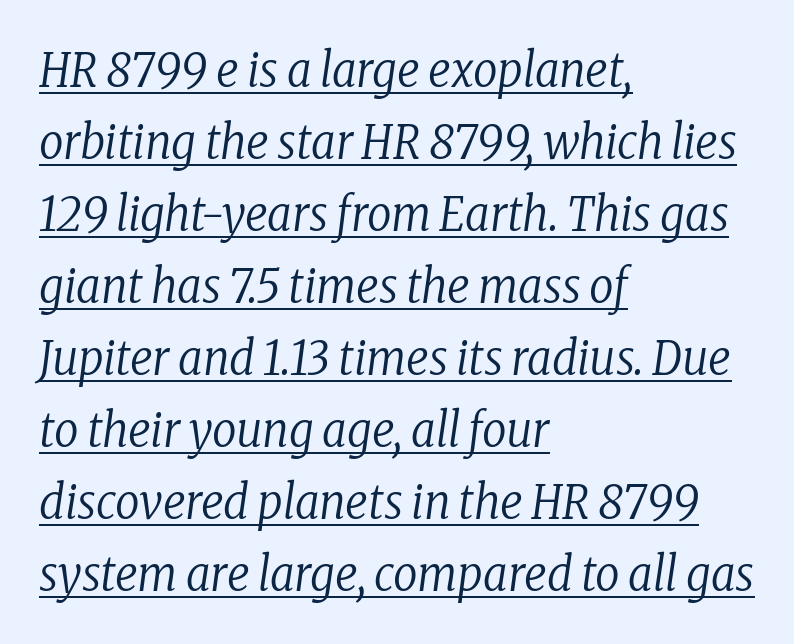
This rendering features underlined lettering. Little horizontal feet cap the strokes, marking this as serif type. Quick note: italic. Does extra space separate the letters? No, they use regular spacing.
